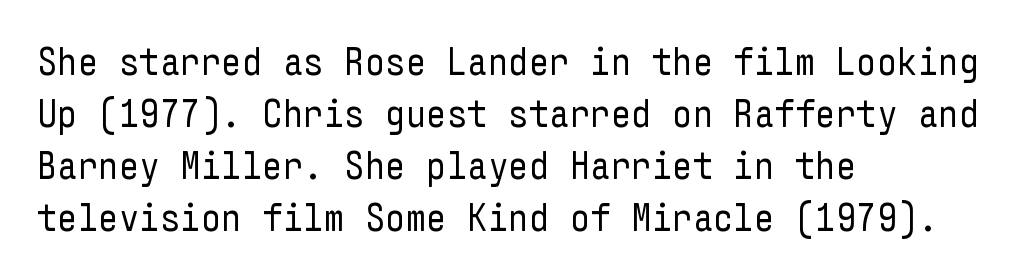
Q: Is the text bold? A: No.
Q: Is the text italic (slanted)? A: No, it is upright.
Q: Is the typeface a serif or a sans-serif typeface? A: Sans-serif.
Q: Is the text underlined? A: No.
Q: How is the paragraph aligned? A: Left-aligned.
Q: Is the spacing between letters normal or unusually wide? A: Normal.
Q: Is the spacing between lines tight, normal or loose? A: Normal.
Q: Width (condensed, normal, or wide)? A: Condensed.
Q: Stroke contrast? A: Low.
Q: x-height? A: Medium.
